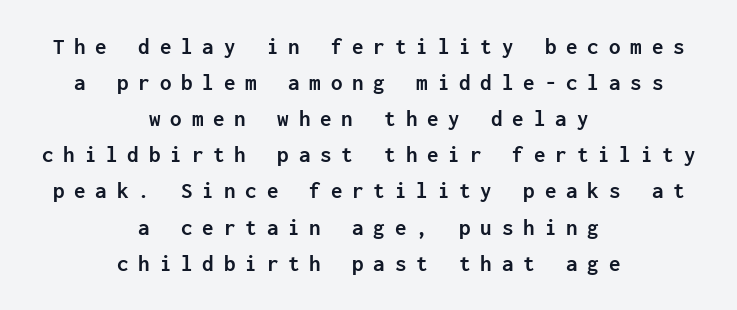
{"italic": "no", "bold": "yes", "underline": "no", "align": "center", "line_spacing": "normal", "line_spacing_ratio": 1.57, "letter_spacing": "wide", "letter_spacing_em": 0.43, "glyph_px": 23}
